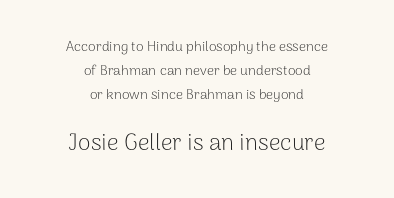
Q: Is the text bold? A: No.
Q: Is the text italic (slanted)? A: No, it is upright.
Q: Is the text underlined? A: No.
Q: How is the paragraph aligned? A: Centered.
Q: Is the spacing between letters normal or unusually wide? A: Normal.
Q: Is the spacing between lines tight, normal or loose? A: Normal.
Q: Which block of text is set in a larger size, the first (top) or the second (bottom)? A: The second (bottom) one.
